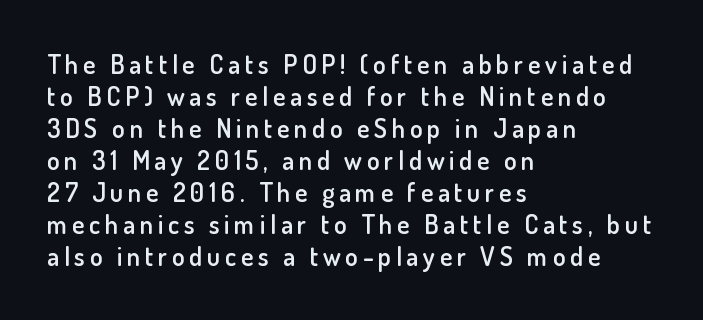
Q: Is the text bold? A: Semi-bold.
Q: Is the text italic (slanted)? A: No, it is upright.
Q: Is the text underlined? A: No.
Q: How is the paragraph aligned? A: Left-aligned.
